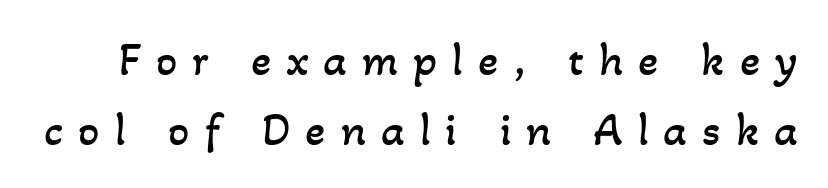
Q: Is the text bold? A: No.
Q: Is the text underlined? A: No.
Q: Is the spacing between letters normal or unusually wide? A: Unusually wide.
Q: Is the spacing between lines tight, normal or loose? A: Normal.
Q: Width (condensed, normal, or wide)? A: Normal.
Q: Stroke contrast? A: Low.
Q: x-height? A: Small.
Q: Monospaced? A: No.
